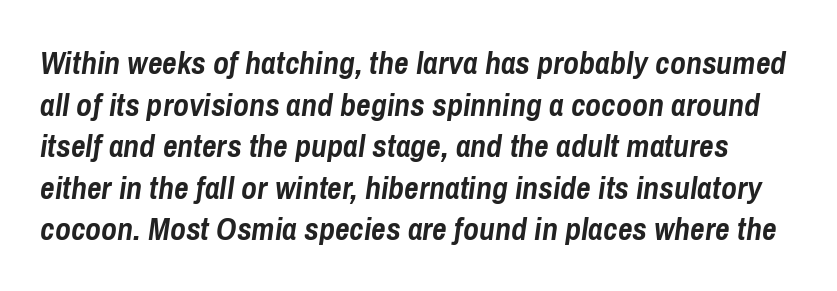
The image shows 32 px semibold, condensed type, italic (leaning right); set normal line spacing (1.3x), normal letter spacing, not underlined; low stroke contrast and a medium x-height.
